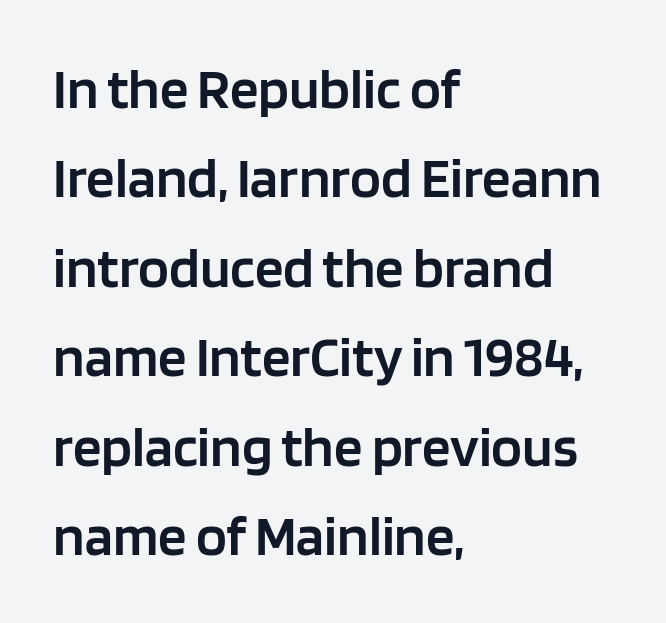
The face used here is proportionally spaced, like ordinary book or web type. The typesetting leans somewhat heavy: a semibold. Serif or sans? Sans — the stroke terminals are bare. Regular leading. It's the straight-up-and-down kind of type.
